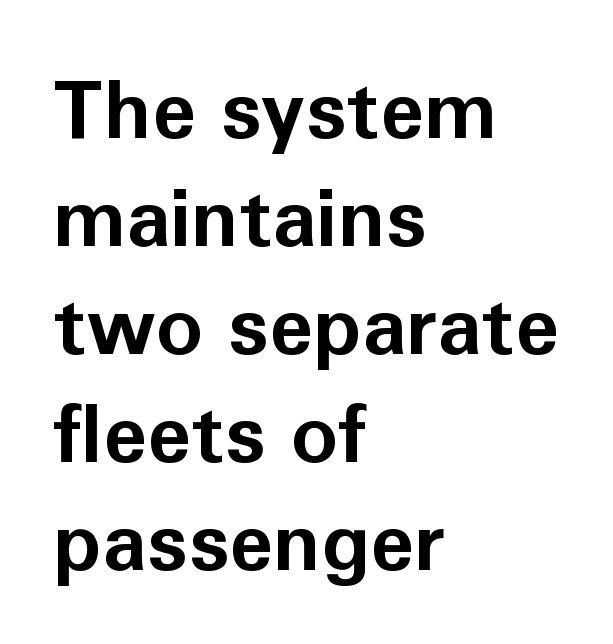
The image shows 80 px bold sans-serif type, upright; set left-aligned, normal line spacing (1.35x), normal letter spacing, not underlined; low stroke contrast and a medium x-height.
